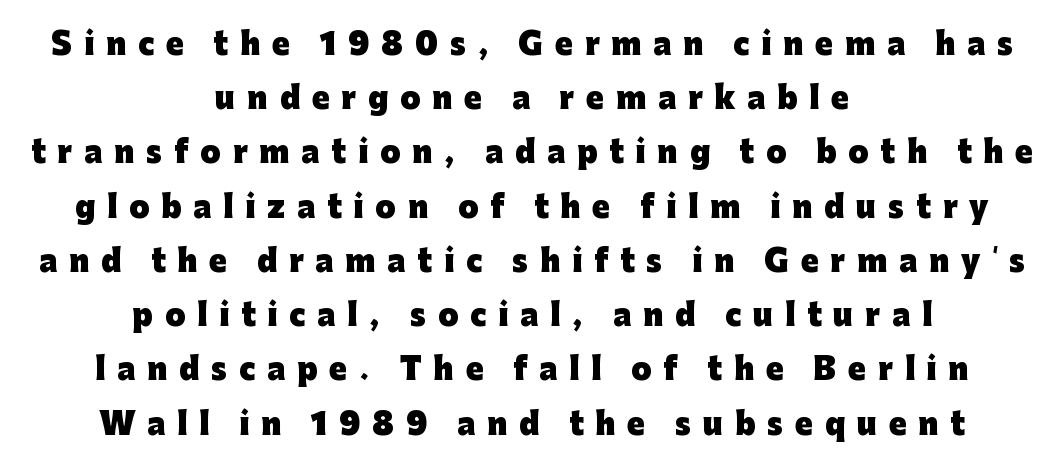
The image shows 29 px heavy sans-serif type, upright; set centered, line spacing 1.87x, unusually wide letter spacing (+0.41 em), not underlined; low stroke contrast and a medium x-height.
